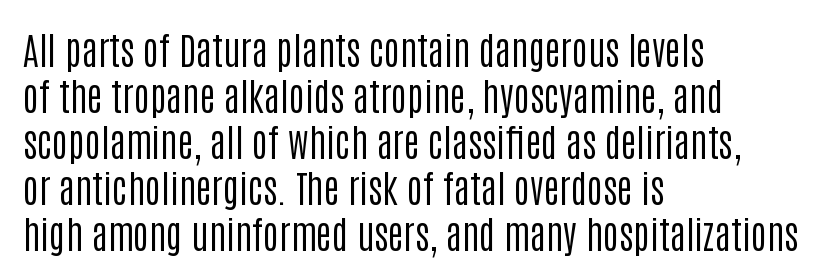
{"serif": "no", "italic": "no", "bold": "no", "weight": "regular", "width": "condensed", "stroke_contrast": "low", "x_height": "large", "monospaced": "no", "underline": "no", "align": "left", "line_spacing_ratio": 1.21, "letter_spacing": "normal", "letter_spacing_em": 0.0, "glyph_px": 38}
